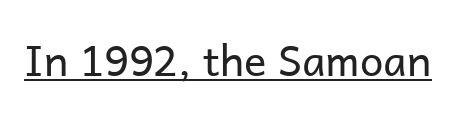
The image shows 42 px regular-weight sans-serif type, upright; set normal letter spacing, underlined; low stroke contrast and a medium x-height.
